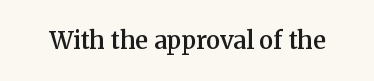
Quick note: underline off. Rendered with straight, roman letterforms. Each word holds together tightly as a unit, with standard inter-letter gaps. Slightly chunky letters — semibold, I'd say, not full bold.
